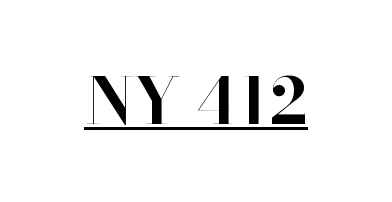
Every stem runs plumb, perpendicular to the baseline. The characters display serif detailing at their extremities. The letters advance in unequal steps, a hallmark of proportional type. Emphasis is given by a line drawn under the lettering.
